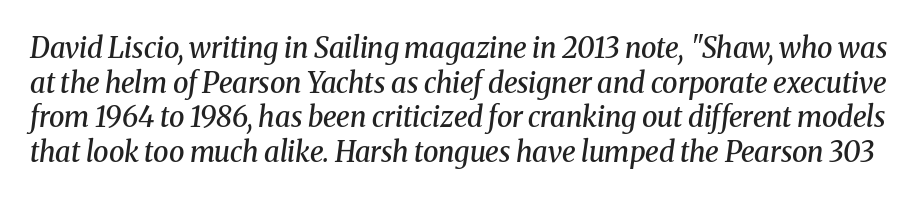
Q: Is the text bold? A: Semi-bold.
Q: Is the text italic (slanted)? A: Yes, it leans right by about 8 degrees.
Q: Is the typeface a serif or a sans-serif typeface? A: Serif.
Q: Is the text underlined? A: No.
Q: Is the spacing between letters normal or unusually wide? A: Normal.
Q: Width (condensed, normal, or wide)? A: Normal.
Q: Stroke contrast? A: Medium.
Q: x-height? A: Medium.
Q: Monospaced? A: No.
